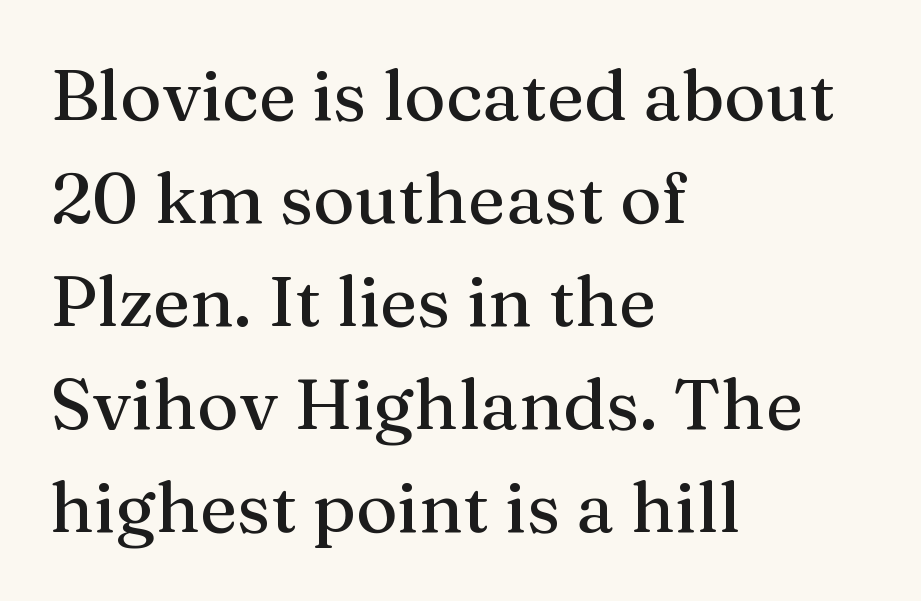
{"serif": "yes", "italic": "no", "width": "normal", "stroke_contrast": "medium", "x_height": "medium", "monospaced": "no", "underline": "no", "align": "left", "line_spacing": "normal", "line_spacing_ratio": 1.45, "letter_spacing": "normal", "letter_spacing_em": 0.0, "glyph_px": 71}
